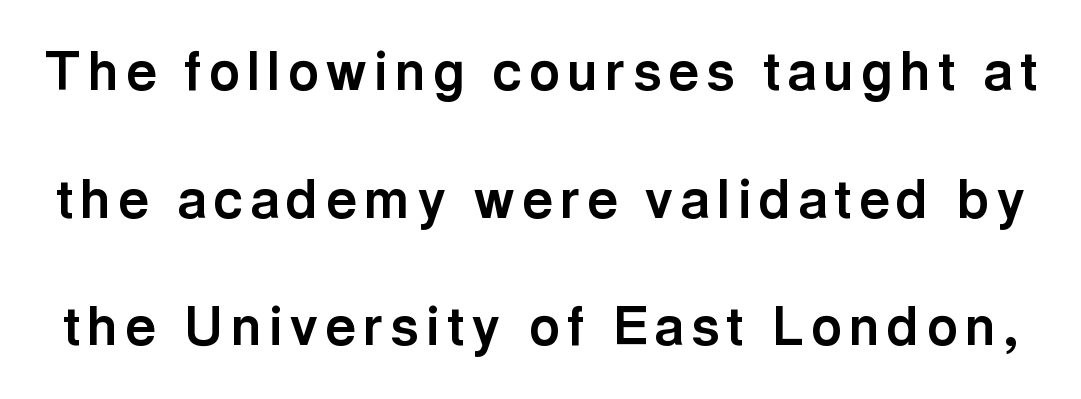
{"serif": "no", "italic": "no", "bold": "yes", "weight": "bold", "width": "normal", "x_height": "medium", "monospaced": "no", "underline": "no", "line_spacing": "loose", "line_spacing_ratio": 2.41, "glyph_px": 53}
